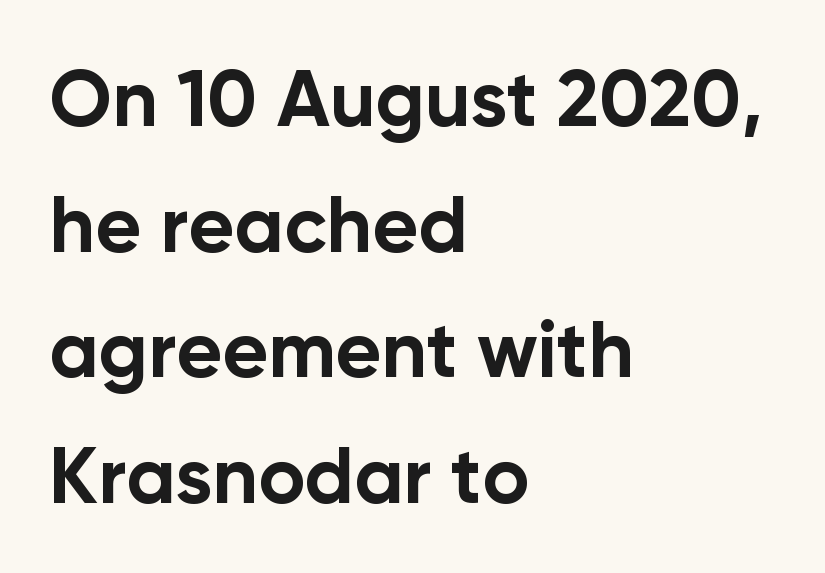
{"serif": "no", "italic": "no", "bold": "yes", "weight": "bold", "width": "normal", "stroke_contrast": "low", "x_height": "medium", "monospaced": "no", "underline": "no", "align": "left", "line_spacing": "normal", "line_spacing_ratio": 1.59, "letter_spacing": "normal", "letter_spacing_em": 0.0, "glyph_px": 79}
